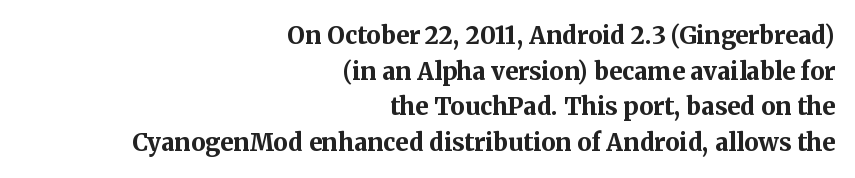
{"italic": "no", "bold": "yes", "underline": "no", "align": "right", "line_spacing": "normal", "line_spacing_ratio": 1.48, "letter_spacing": "normal", "letter_spacing_em": 0.0, "glyph_px": 24}
